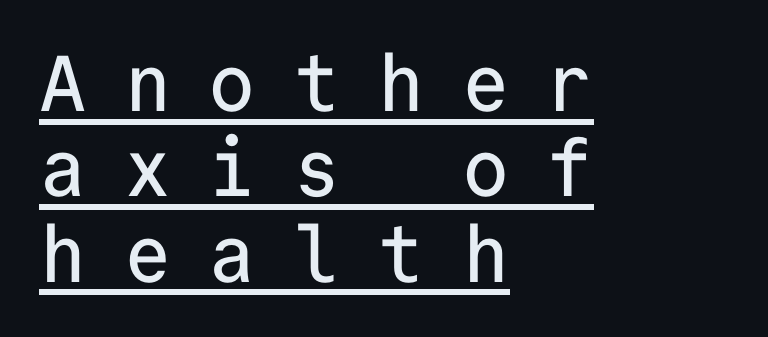
The image shows 79 px sans-serif type, upright, monospaced; set left-aligned, tight line spacing (1.08x), unusually wide letter spacing (+0.47 em), underlined; low stroke contrast and a medium x-height.
